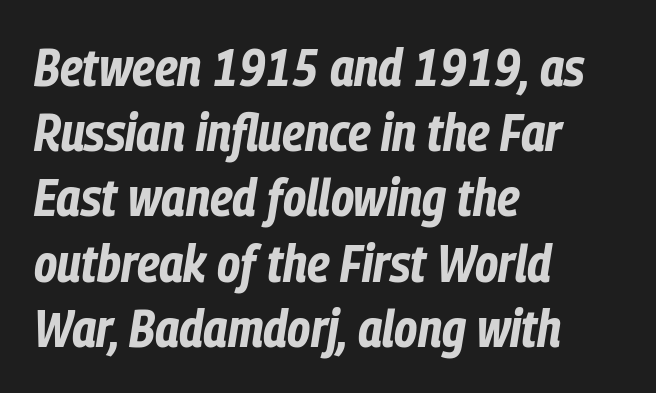
The image shows 53 px bold, condensed type, italic (leaning right); set left-aligned, line spacing 1.23x, normal letter spacing, not underlined; low stroke contrast and a medium x-height.
